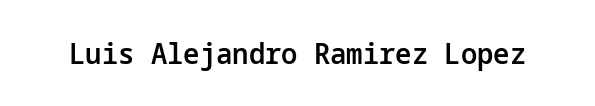
Q: Is the text bold? A: Semi-bold.
Q: Is the text italic (slanted)? A: No, it is upright.
Q: Is the typeface a serif or a sans-serif typeface? A: Sans-serif.
Q: Is the text underlined? A: No.
Q: Is the spacing between letters normal or unusually wide? A: Normal.
Q: Width (condensed, normal, or wide)? A: Normal.
Q: Stroke contrast? A: Low.
Q: x-height? A: Medium.
